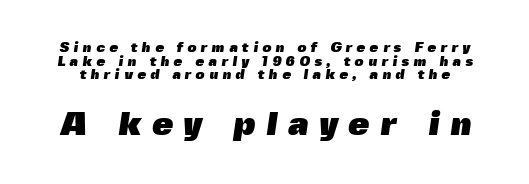
The image shows 34 px heavy sans-serif type; set tight line spacing (0.98x), unusually wide letter spacing (+0.31 em), not underlined; the second (bottom) block is 2.43x larger; a medium x-height.
